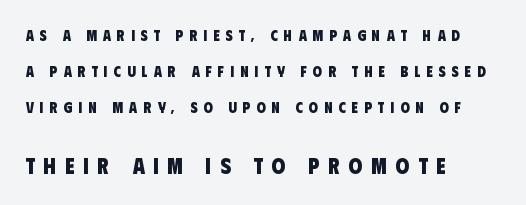
In terms of leading, this rendering errs on the spacious side. The lines are quadded left. Heavy-handed strokes throughout: this text is bold. This rendering widens character spacing well past its baseline value. Which of the two is more prominent by size? The second, at the bottom.
